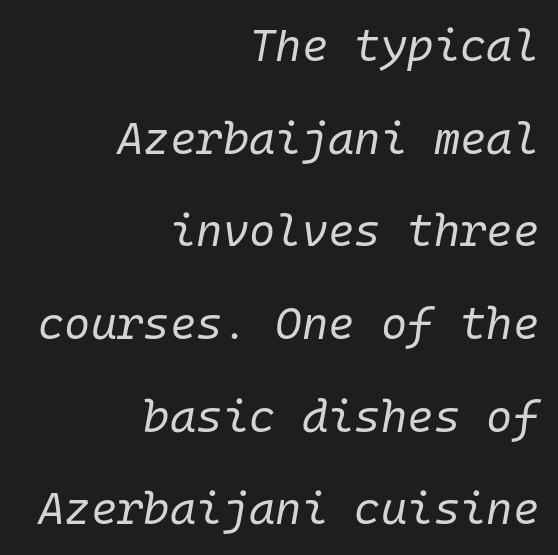
Every row of glyphs terminates at an identical x-position on the right. The vertical gap from one line to the next is large. You could count columns in this text — the font is strictly monospaced. Heaviness? Minimal to ordinary, like unemphasized prose. Style check: oblique. Nothing unusual about the tracking: characters are spaced as the font intends.
